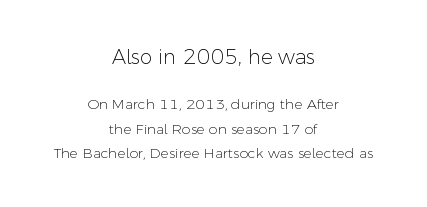
The image shows 20 px text type, upright; set centered, line spacing 1.76x, normal letter spacing, not underlined; the first (top) block is 1.43x larger.
